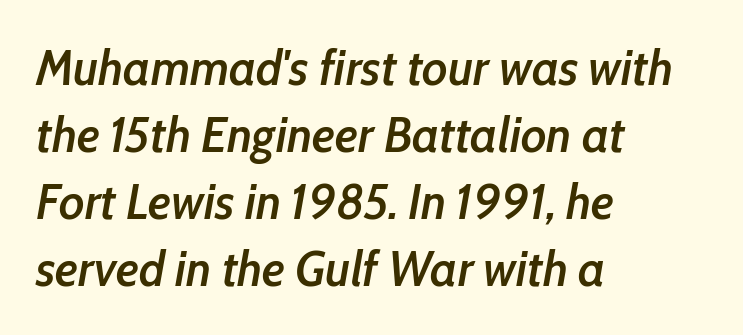
The specimen reads as italic at a glance. A semibold gives these letters moderate extra thickness, short of bold. The line-height multiplier appears to be the usual default. Any mark beneath the type? The region is blank.
